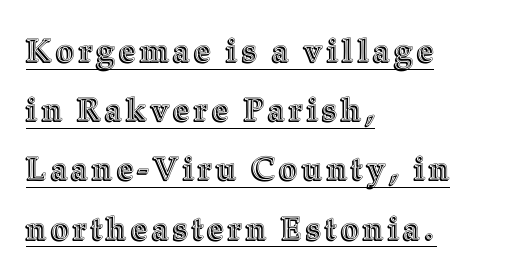
This rendering uses left alignment, leaving the right contour irregular. The passage shown is typed in a proportional face where columns would drift. In designer terms, the underline attribute is active on this setting. Rendered with straight, roman letterforms.
